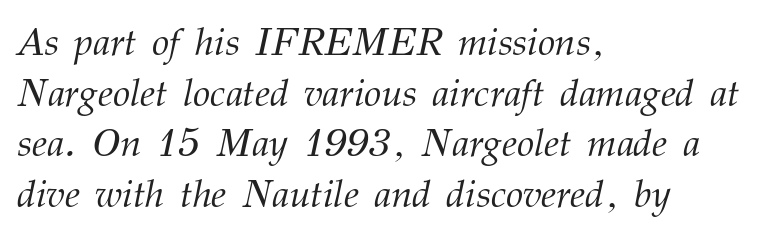
The letters carry serifs — small finishing strokes at the ends of their stems. Slant detected: the letters are inclined. Note the varied advance widths — an 'i' is clearly narrower than an 'm'. Observe the ordinary spacing: letters are neighbours, not strangers. The foot of each line stays bare and open. Weight: in the light-to-regular range.
